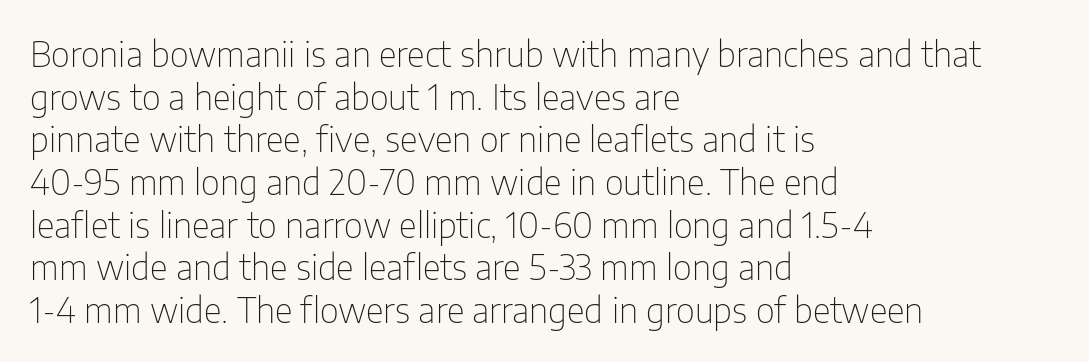
The image shows 35 px thin, condensed sans-serif type, upright; set left-aligned, line spacing 1.22x, normal letter spacing, not underlined; low stroke contrast and a medium x-height.
